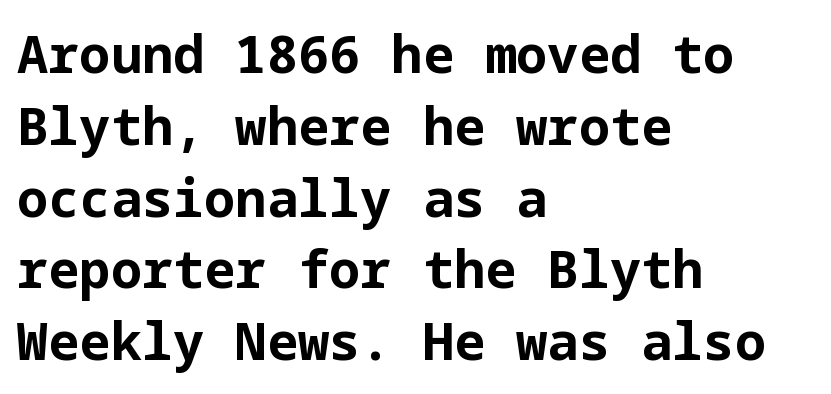
{"serif": "no", "italic": "no", "bold": "yes", "weight": "bold", "width": "normal", "stroke_contrast": "low", "x_height": "medium", "underline": "no", "align": "left", "line_spacing": "normal", "line_spacing_ratio": 1.38, "letter_spacing": "normal", "letter_spacing_em": 0.0, "glyph_px": 52}
